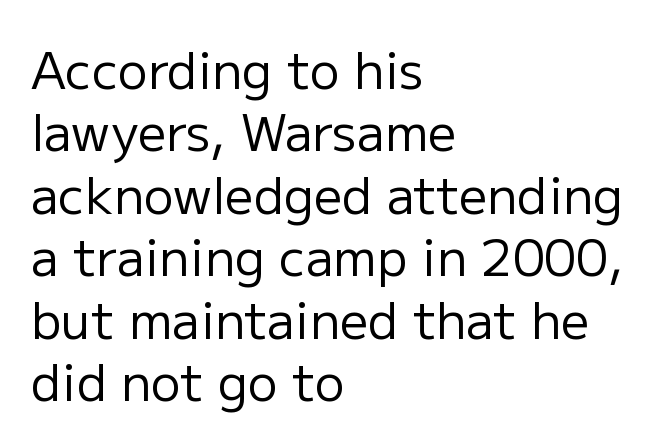
{"serif": "no", "italic": "no", "bold": "no", "weight": "regular", "width": "normal", "stroke_contrast": "low", "x_height": "medium", "monospaced": "no", "underline": "no", "align": "left", "line_spacing": "normal", "line_spacing_ratio": 1.25, "letter_spacing": "normal", "letter_spacing_em": 0.0, "glyph_px": 50}
